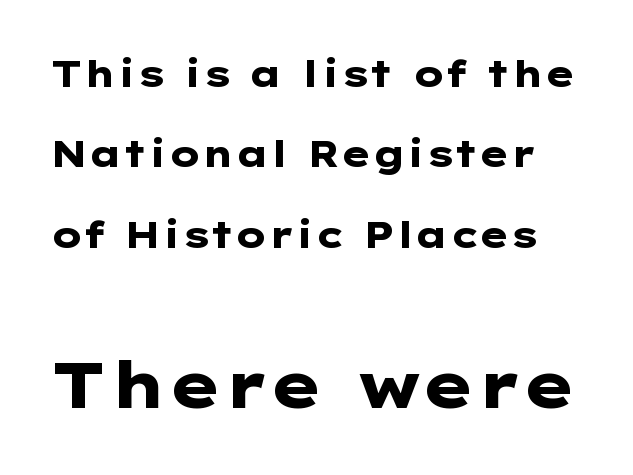
{"serif": "no", "italic": "no", "bold": "yes", "weight": "heavy", "width": "wide", "stroke_contrast": "low", "x_height": "medium", "underline": "no", "line_spacing": "loose", "line_spacing_ratio": 2.17, "letter_spacing": "normal", "letter_spacing_em": 0.0, "larger_block": "second", "size_ratio": 1.76, "glyph_px": 65}
